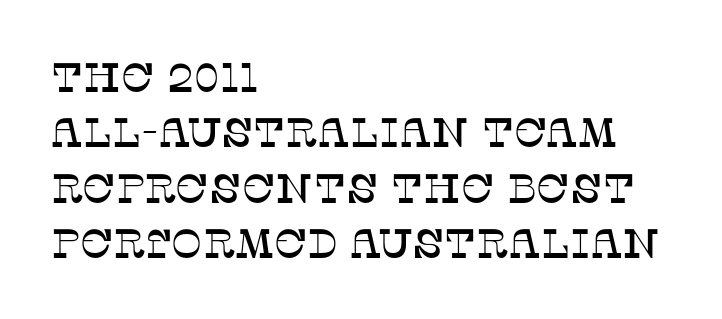
{"serif": "yes", "italic": "no", "width": "normal", "stroke_contrast": "low", "x_height": "large", "monospaced": "no", "underline": "no", "align": "left", "line_spacing": "normal", "line_spacing_ratio": 1.35, "letter_spacing": "normal", "letter_spacing_em": 0.0, "glyph_px": 41}
